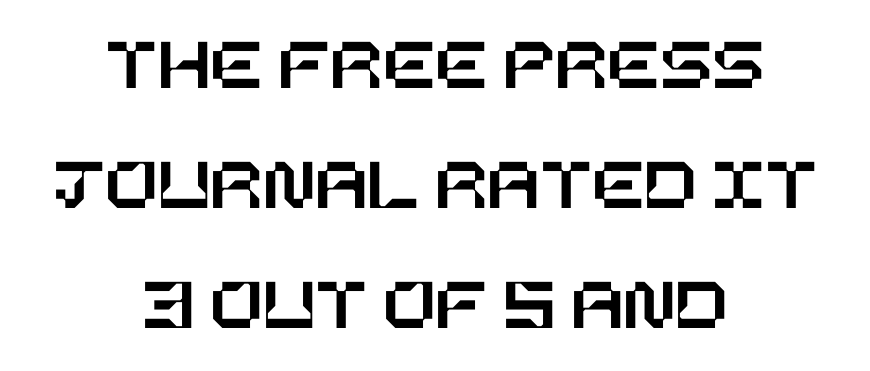
The image shows 77 px text type, upright; set centered, normal line spacing (1.56x), normal letter spacing, not underlined; low stroke contrast and a large x-height.
